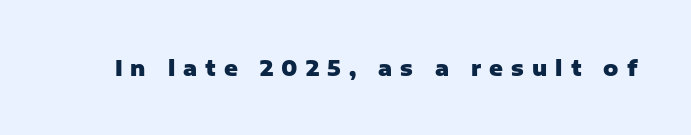
Only glyphs here, with clear space below each row. Spacing between characters has been opened up far beyond the box default. Nope, not italic — everything's standing straight. How heavy is the stroke? Heavy — this is a bold.
